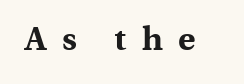
The image shows 33 px bold serif type, upright; set unusually wide letter spacing (+0.47 em), not underlined; a medium x-height.
